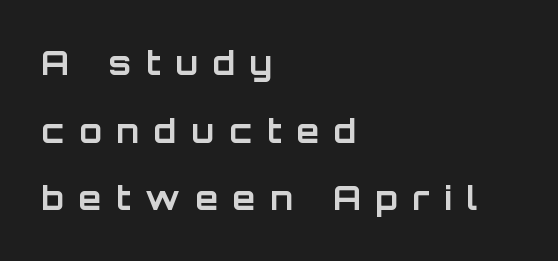
The image shows 33 px bold sans-serif type, upright; set left-aligned, loose line spacing (2.05x), unusually wide letter spacing (+0.45 em), not underlined; low stroke contrast and a large x-height.
